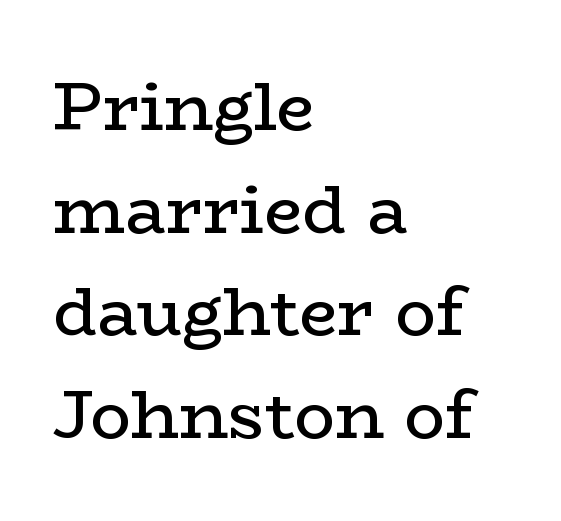
The strokes are not fattened; the text isn't bold. Typeset ragged right — the left edge is the straight one. Do the letters lean? They stand straight. One glance says typical: line gaps are just what's usual. The font family rendered here belongs to the serif group.
